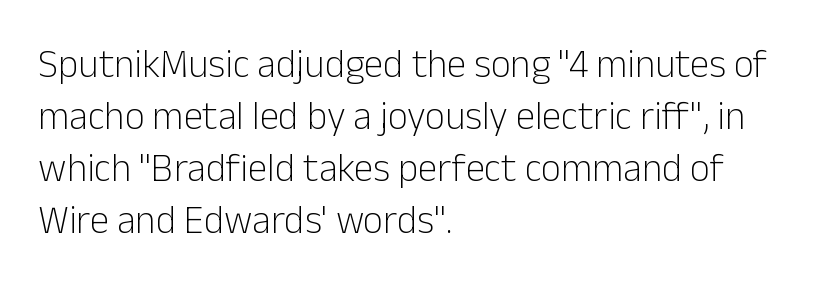
Note the varied advance widths — an 'i' is clearly narrower than an 'm'. A typesetter would mark this as roman, not italic. Type without underlining. Left-aligned paragraph, ragged on the right. Each letter's strokes conclude bluntly, with no projecting serifs. One glance says typical: line gaps are just what's usual.
